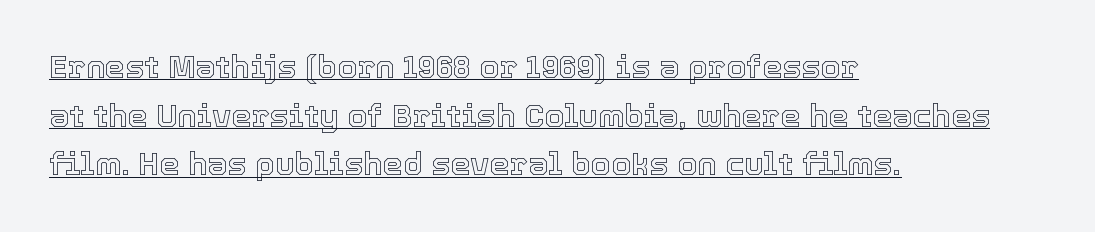
Each line starts at the same left margin while the right side varies. Style check: upright. The rendering uses a moderate line-height, typical for paragraphs. Is the letter spacing exaggerated? No — it looks like the ordinary default. The face used here appears with an underline applied.
